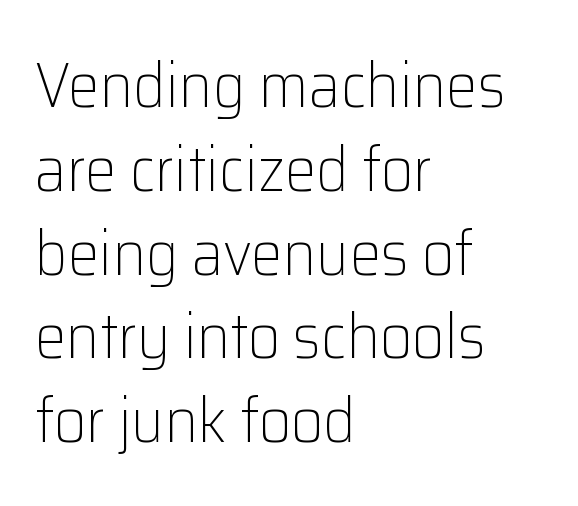
The image shows 63 px light sans-serif type, upright; set left-aligned, normal line spacing (1.33x), normal letter spacing, not underlined; low stroke contrast and a medium x-height.
